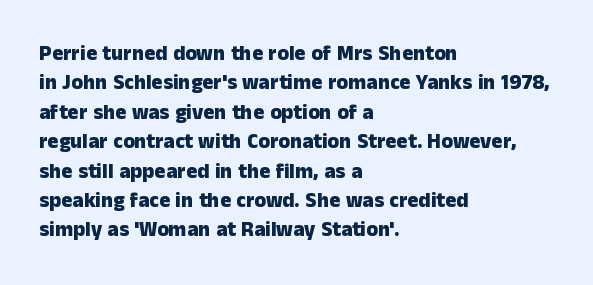
{"italic": "no", "bold": "yes", "underline": "no", "align": "left", "line_spacing": "normal", "line_spacing_ratio": 1.4, "letter_spacing": "normal", "letter_spacing_em": 0.0, "glyph_px": 21}
